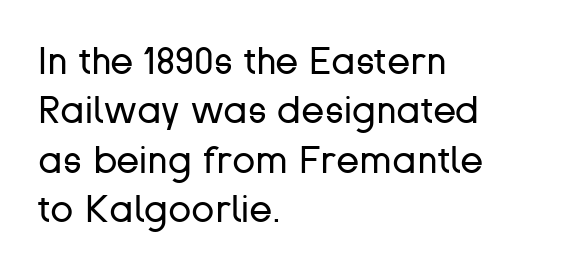
{"serif": "no", "italic": "no", "bold": "no", "weight": "regular", "width": "normal", "stroke_contrast": "low", "x_height": "medium", "monospaced": "no", "underline": "no", "align": "left", "line_spacing": "normal", "line_spacing_ratio": 1.3, "letter_spacing": "normal", "letter_spacing_em": 0.0, "glyph_px": 38}
